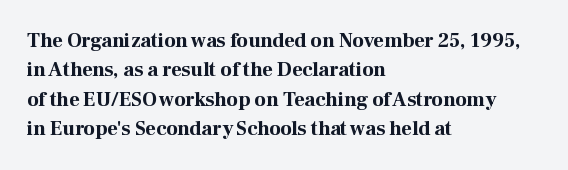
Q: Is the text bold? A: Yes.
Q: Is the text italic (slanted)? A: No, it is upright.
Q: Is the text underlined? A: No.
Q: How is the paragraph aligned? A: Left-aligned.
Q: Is the spacing between letters normal or unusually wide? A: Normal.
Q: Is the spacing between lines tight, normal or loose? A: Normal.
